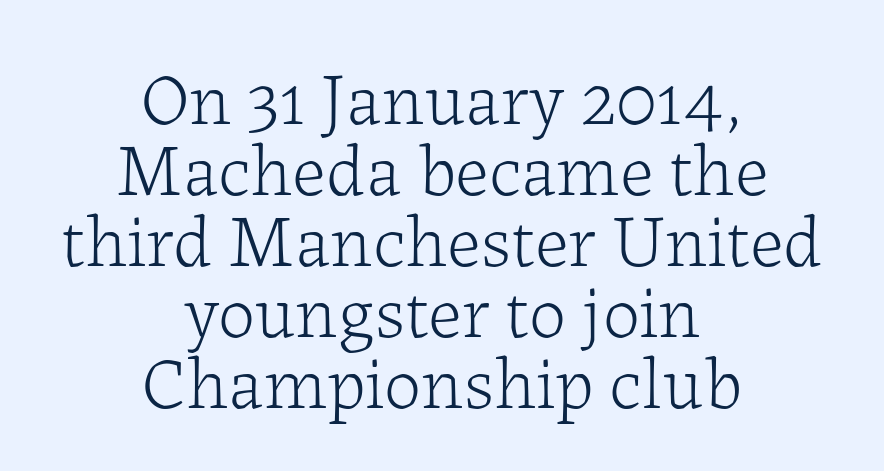
Q: Is the text bold? A: No.
Q: Is the text italic (slanted)? A: No, it is upright.
Q: Is the typeface a serif or a sans-serif typeface? A: Serif.
Q: Is the text underlined? A: No.
Q: How is the paragraph aligned? A: Centered.
Q: Is the spacing between letters normal or unusually wide? A: Normal.
Q: Is the spacing between lines tight, normal or loose? A: Tight.
Q: Width (condensed, normal, or wide)? A: Normal.
Q: Stroke contrast? A: Low.
Q: x-height? A: Medium.
Q: Monospaced? A: No.
